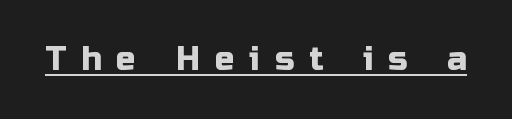
The image shows 33 px sans-serif type, upright; set unusually wide letter spacing (+0.45 em), underlined; low stroke contrast and a medium x-height.
